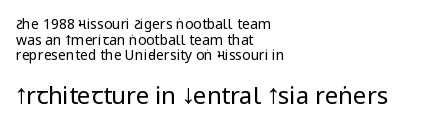
{"italic": "no", "bold": "no", "underline": "no", "align": "left", "line_spacing": "tight", "line_spacing_ratio": 1.12, "letter_spacing": "normal", "letter_spacing_em": 0.0, "larger_block": "second", "size_ratio": 1.71, "glyph_px": 24}
